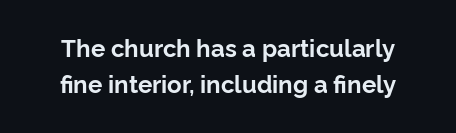
{"italic": "no", "bold": "yes", "underline": "no", "line_spacing": "normal", "line_spacing_ratio": 1.49, "letter_spacing": "normal", "letter_spacing_em": 0.0, "glyph_px": 24}
